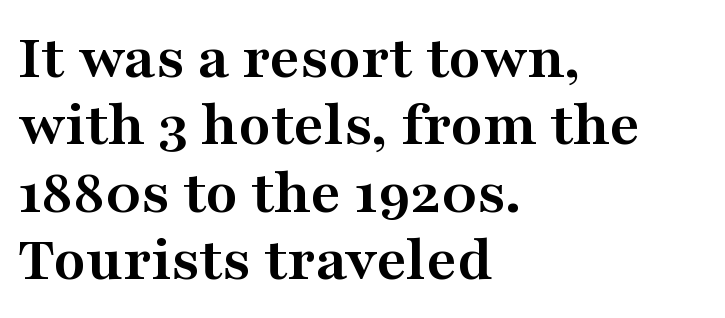
The image shows 66 px semibold, wide serif type, upright; set left-aligned, tight line spacing (1.02x), normal letter spacing, not underlined; medium stroke contrast and a medium x-height.
